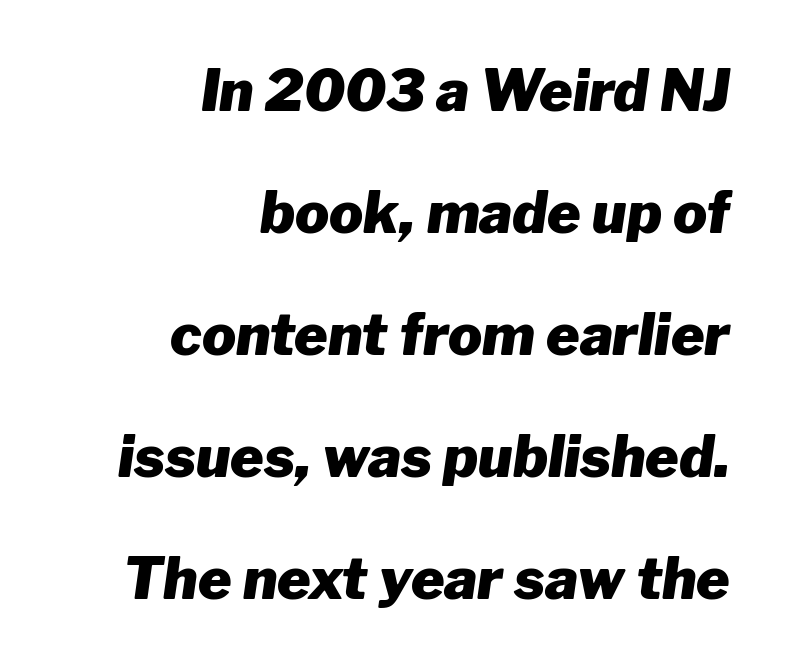
{"italic": "yes", "lean": "right", "slant_degrees": 8, "bold": "yes", "weight": "heavy", "width": "normal", "stroke_contrast": "low", "x_height": "medium", "monospaced": "no", "underline": "no", "align": "right", "line_spacing": "loose", "line_spacing_ratio": 2.14, "letter_spacing": "normal", "letter_spacing_em": 0.0, "glyph_px": 57}
